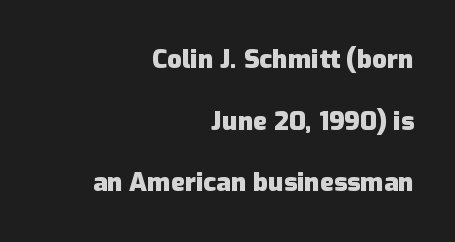
Q: Is the text bold? A: Yes.
Q: Is the text italic (slanted)? A: No, it is upright.
Q: Is the text underlined? A: No.
Q: How is the paragraph aligned? A: Right-aligned.
Q: Is the spacing between letters normal or unusually wide? A: Normal.
Q: Is the spacing between lines tight, normal or loose? A: Loose.
